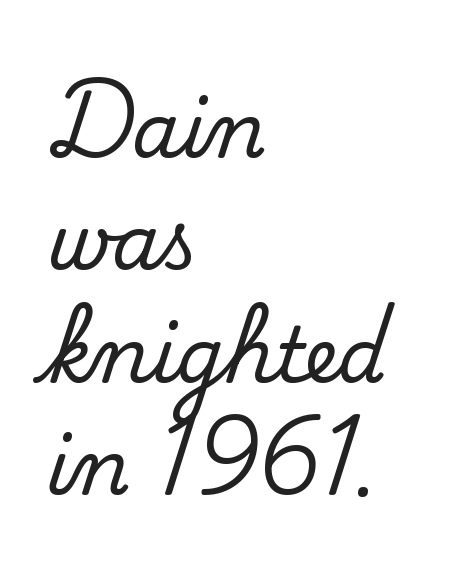
Q: Is the text bold? A: No.
Q: Is the typeface a serif or a sans-serif typeface? A: Sans-serif.
Q: Is the text underlined? A: No.
Q: How is the paragraph aligned? A: Left-aligned.
Q: Is the spacing between letters normal or unusually wide? A: Normal.
Q: Is the spacing between lines tight, normal or loose? A: Normal.
Q: Width (condensed, normal, or wide)? A: Normal.
Q: Stroke contrast? A: Low.
Q: x-height? A: Small.
Q: Monospaced? A: No.
